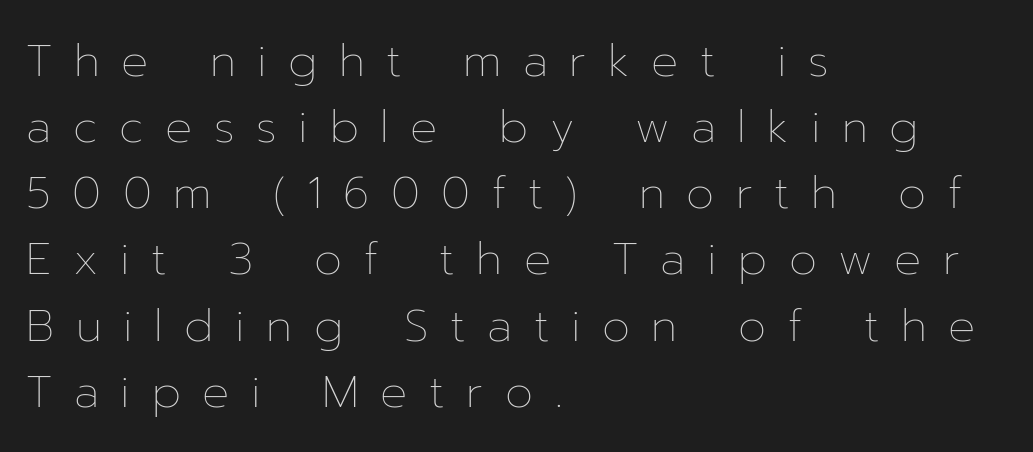
{"italic": "no", "bold": "no", "weight": "thin", "width": "normal", "stroke_contrast": "low", "x_height": "medium", "monospaced": "no", "underline": "no", "align": "left", "line_spacing": "normal", "line_spacing_ratio": 1.47, "letter_spacing": "wide", "letter_spacing_em": 0.48, "glyph_px": 45}
